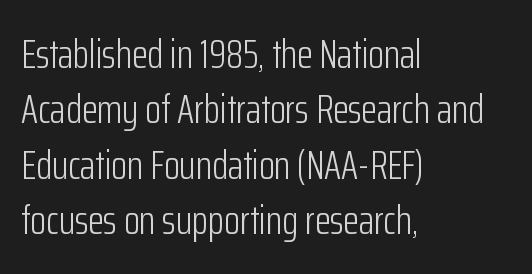
{"serif": "no", "italic": "no", "bold": "no", "weight": "light", "width": "condensed", "stroke_contrast": "low", "x_height": "medium", "monospaced": "no", "underline": "no", "align": "left", "line_spacing": "normal", "line_spacing_ratio": 1.35, "letter_spacing": "normal", "letter_spacing_em": 0.0, "glyph_px": 41}
